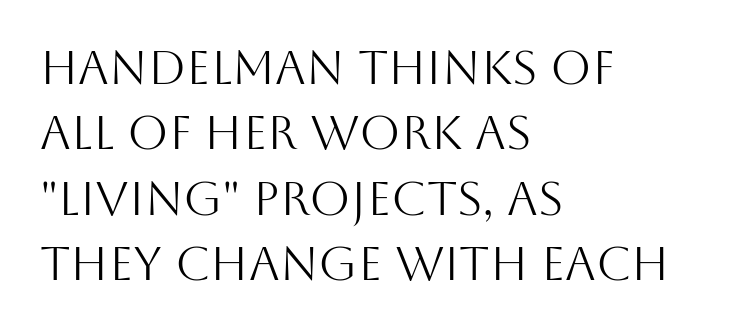
{"serif": "no", "italic": "no", "bold": "no", "weight": "light", "width": "normal", "stroke_contrast": "medium", "x_height": "large", "monospaced": "no", "underline": "no", "align": "left", "line_spacing": "normal", "line_spacing_ratio": 1.39, "letter_spacing": "normal", "letter_spacing_em": 0.0, "glyph_px": 47}
